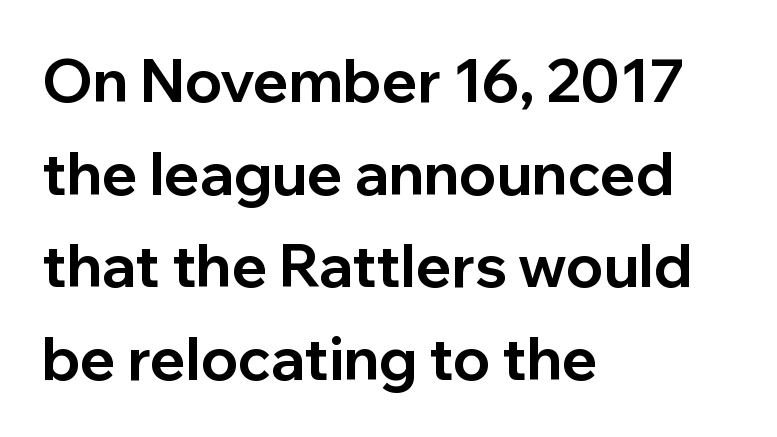
The image shows 59 px bold sans-serif type, upright; set left-aligned, normal line spacing (1.57x), normal letter spacing, not underlined; low stroke contrast and a medium x-height.
